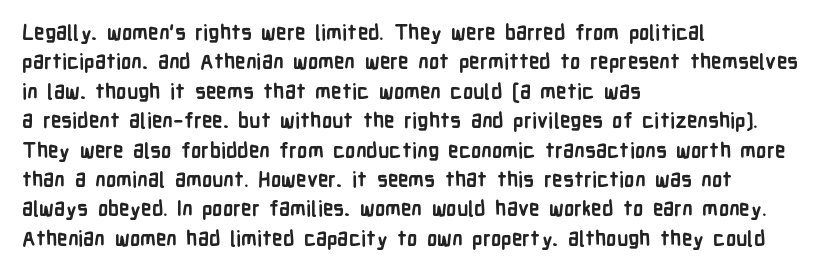
Posture: upright roman. Underlining? Definitely not there. Each line starts at the same left margin while the right side varies. Stroke thickness is high; the sample reads as a true bold. The block of text has a typical density, with ordinary space between rows.
